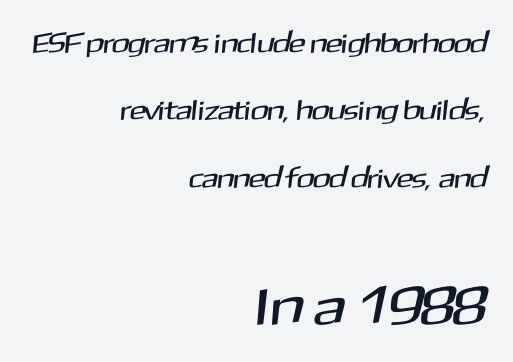
{"serif": "no", "width": "normal", "stroke_contrast": "medium", "x_height": "medium", "monospaced": "no", "underline": "no", "align": "right", "line_spacing": "loose", "line_spacing_ratio": 2.41, "letter_spacing": "normal", "letter_spacing_em": 0.0, "larger_block": "second", "size_ratio": 1.96, "glyph_px": 55}
